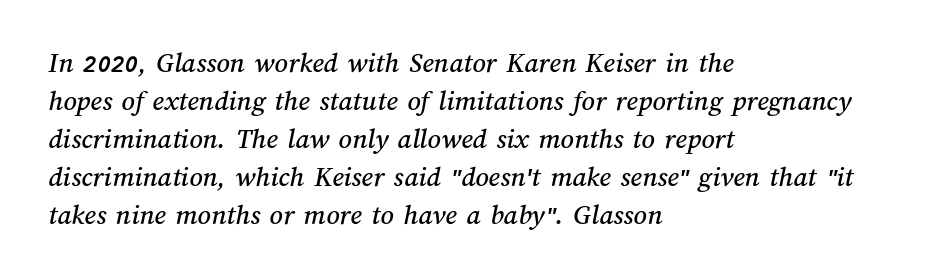
Q: Is the text underlined? A: No.
Q: How is the paragraph aligned? A: Left-aligned.
Q: Is the spacing between letters normal or unusually wide? A: Normal.
Q: Is the spacing between lines tight, normal or loose? A: Normal.
Q: Width (condensed, normal, or wide)? A: Normal.
Q: Stroke contrast? A: Medium.
Q: x-height? A: Medium.
Q: Monospaced? A: No.
